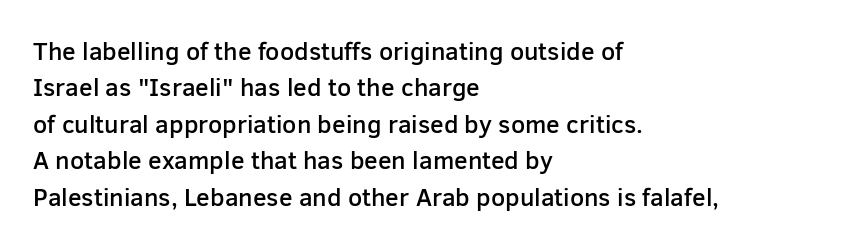
A somewhat darkened texture: the type is semibold rather than bold. If you drew a ruler down the left edge, every line would touch it. The zone under the glyphs is completely vacant. Ascenders rise straight up at ninety degrees. Caption: standard tracking, unaltered. Each new line begins a customary step beneath the previous one.
